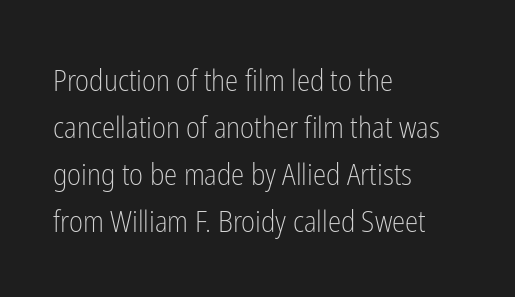
Q: Is the text bold? A: No.
Q: Is the text italic (slanted)? A: No, it is upright.
Q: Is the typeface a serif or a sans-serif typeface? A: Sans-serif.
Q: Is the text underlined? A: No.
Q: How is the paragraph aligned? A: Left-aligned.
Q: Is the spacing between letters normal or unusually wide? A: Normal.
Q: Is the spacing between lines tight, normal or loose? A: Normal.
Q: Width (condensed, normal, or wide)? A: Condensed.
Q: Stroke contrast? A: Low.
Q: x-height? A: Medium.
Q: Monospaced? A: No.
